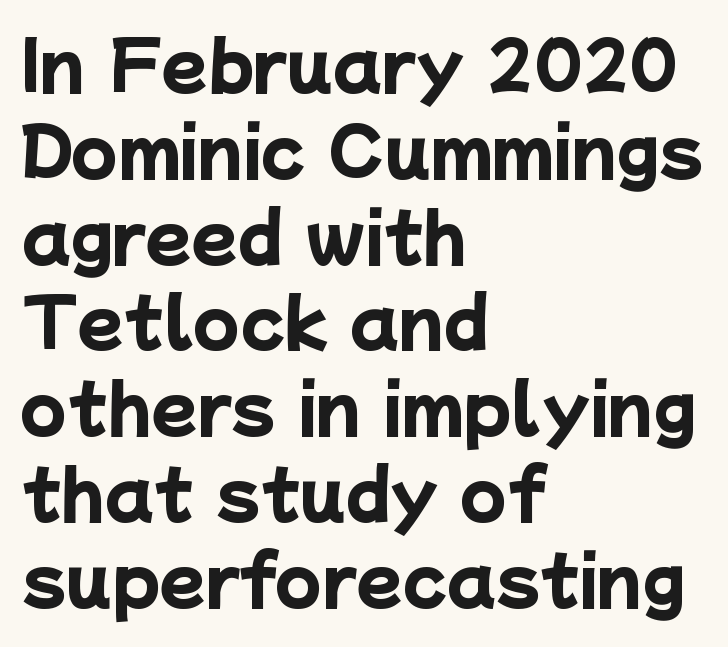
The image shows 67 px heavy sans-serif type; set left-aligned, normal line spacing (1.28x), normal letter spacing, not underlined; low stroke contrast and a medium x-height.
